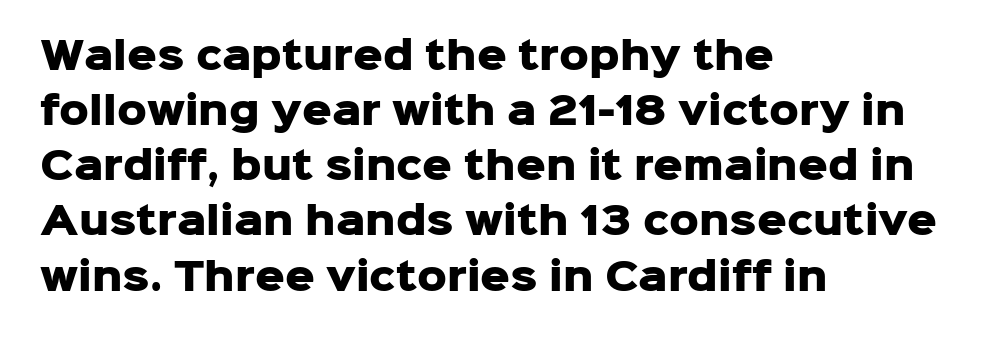
The axis of the letterforms is exactly vertical. The sample has been set heavy, in full bold. Does the copy run flush right? No — it runs flush left. The gap between lines stays unmarked. Characters follow at the spacing the type designer built in.
